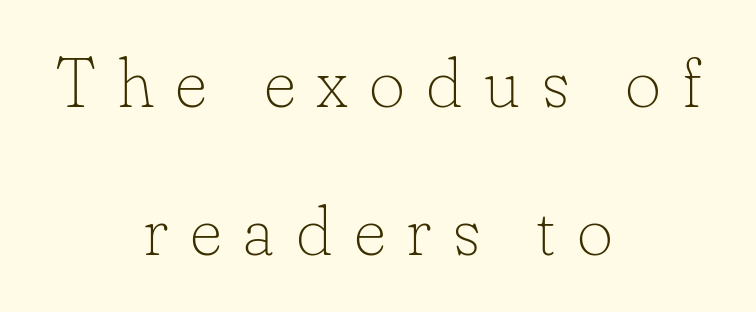
{"serif": "yes", "italic": "no", "bold": "no", "weight": "thin", "width": "normal", "stroke_contrast": "low", "x_height": "small", "monospaced": "no", "underline": "no", "align": "center", "line_spacing": "loose", "line_spacing_ratio": 2.12, "letter_spacing": "wide", "letter_spacing_em": 0.3, "glyph_px": 70}
